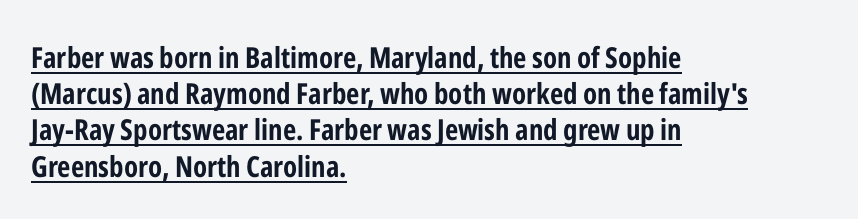
Type style note: lacks serifs. Notice how the passage keeps a crisp vertical edge on the left only. Every stem runs plumb, perpendicular to the baseline. Students, this is bold: see how much ink each stroke carries. The line texture is even and compact thanks to regular tracking.
